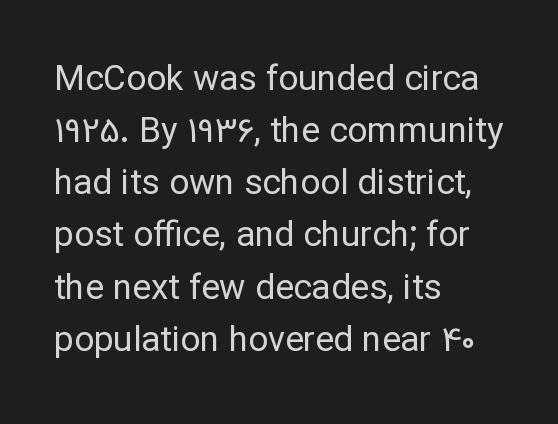
Regular leading. A bare baseline throughout the passage. Is the stroke heavy? The answer is a plain regular-or-lighter. Look at the tracking — it's just the regular setting, nothing added. Classification — sans serif.
